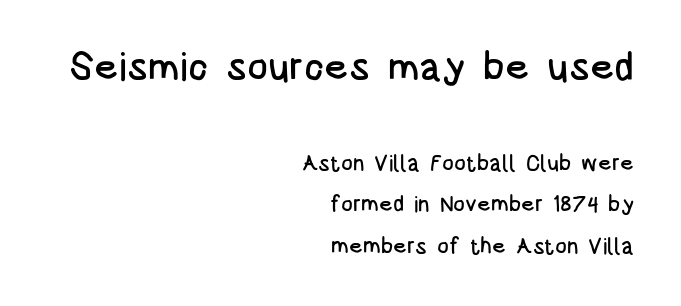
The image shows 39 px condensed sans-serif type, upright; set right-aligned, line spacing 1.89x, normal letter spacing, not underlined; the first (top) block is 1.77x larger; low stroke contrast and a large x-height.
